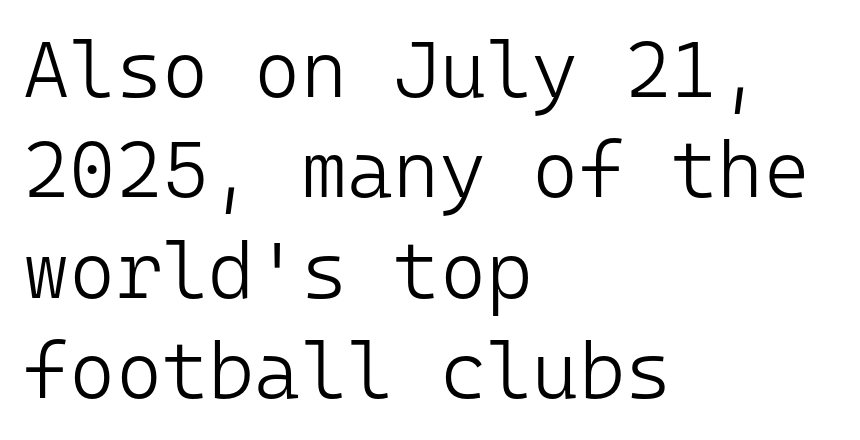
The image shows 79 px light sans-serif type, upright, monospaced; set left-aligned, normal line spacing (1.27x), normal letter spacing, not underlined; low stroke contrast and a medium x-height.
